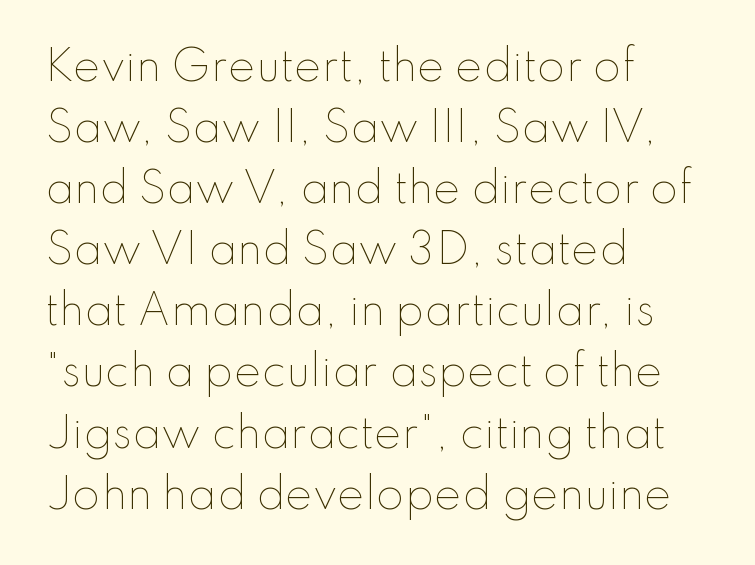
Q: Is the text bold? A: No.
Q: Is the text italic (slanted)? A: No, it is upright.
Q: Is the text underlined? A: No.
Q: How is the paragraph aligned? A: Left-aligned.
Q: Is the spacing between letters normal or unusually wide? A: Normal.
Q: Is the spacing between lines tight, normal or loose? A: Normal.
Q: Width (condensed, normal, or wide)? A: Normal.
Q: Stroke contrast? A: Low.
Q: x-height? A: Small.
Q: Monospaced? A: No.
